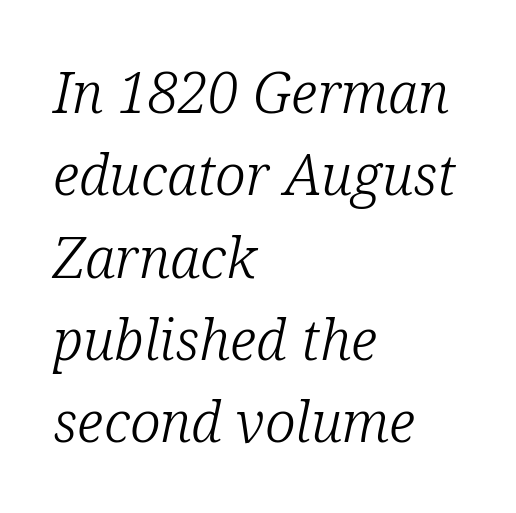
The image shows 56 px light serif type, italic (leaning right); set left-aligned, normal line spacing (1.47x), normal letter spacing, not underlined; low stroke contrast and a medium x-height.
